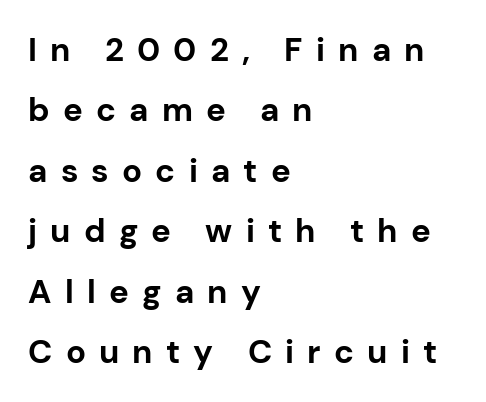
Q: Is the text bold? A: Yes.
Q: Is the text italic (slanted)? A: No, it is upright.
Q: Is the typeface a serif or a sans-serif typeface? A: Sans-serif.
Q: Is the text underlined? A: No.
Q: How is the paragraph aligned? A: Left-aligned.
Q: Is the spacing between letters normal or unusually wide? A: Unusually wide.
Q: Width (condensed, normal, or wide)? A: Normal.
Q: Stroke contrast? A: Low.
Q: x-height? A: Medium.
Q: Monospaced? A: No.
